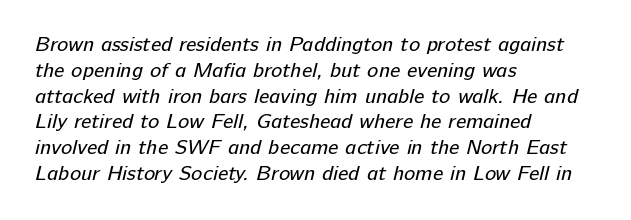
{"bold": "no", "underline": "no", "align": "left", "line_spacing_ratio": 1.23, "letter_spacing": "normal", "letter_spacing_em": 0.0, "glyph_px": 21}
